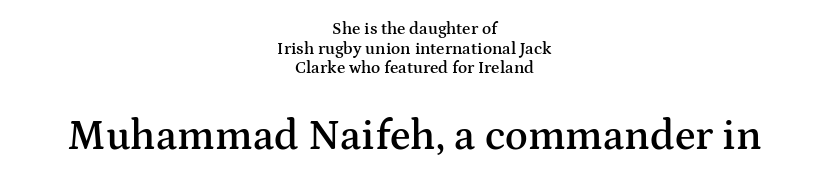
Q: Is the text bold? A: Semi-bold.
Q: Is the text italic (slanted)? A: No, it is upright.
Q: Is the typeface a serif or a sans-serif typeface? A: Serif.
Q: Is the text underlined? A: No.
Q: How is the paragraph aligned? A: Centered.
Q: Is the spacing between letters normal or unusually wide? A: Normal.
Q: Which block of text is set in a larger size, the first (top) or the second (bottom)? A: The second (bottom) one.
Q: Width (condensed, normal, or wide)? A: Wide.
Q: Stroke contrast? A: Medium.
Q: x-height? A: Medium.
Q: Monospaced? A: No.
